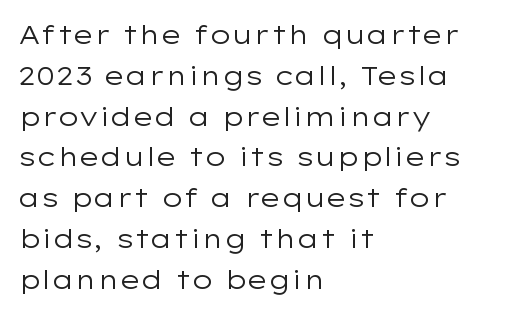
The gap between lines stays unmarked. No extra tracking has been applied to these lines. Does the leading feel generous? No, just average. Short and long lines alike share a common starting point at left.
